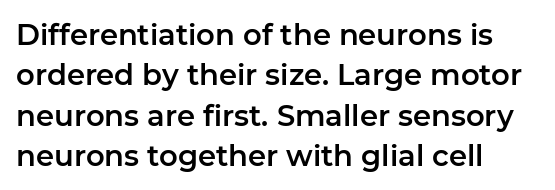
{"serif": "no", "italic": "no", "width": "normal", "stroke_contrast": "low", "x_height": "medium", "monospaced": "no", "underline": "no", "align": "left", "line_spacing": "normal", "line_spacing_ratio": 1.39, "letter_spacing": "normal", "letter_spacing_em": 0.0, "glyph_px": 29}
